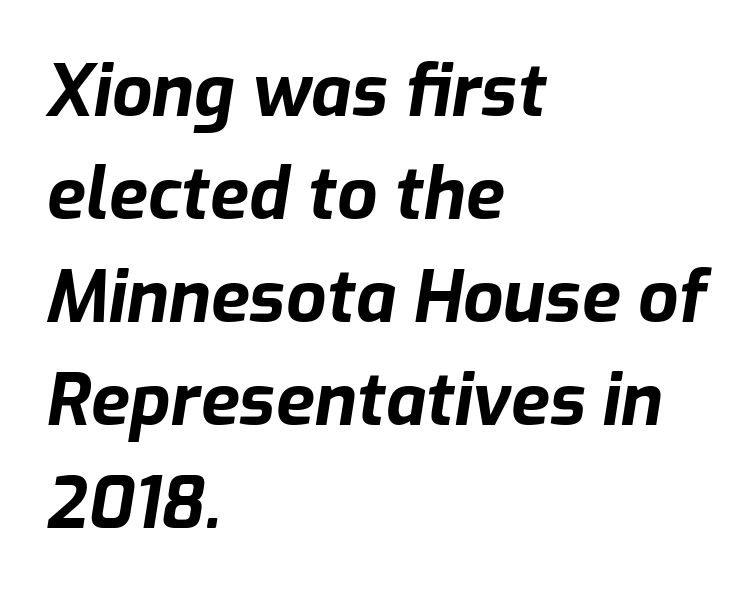
The image shows 71 px bold type, italic (leaning right); set left-aligned, normal line spacing (1.45x), normal letter spacing, not underlined; low stroke contrast and a medium x-height.
